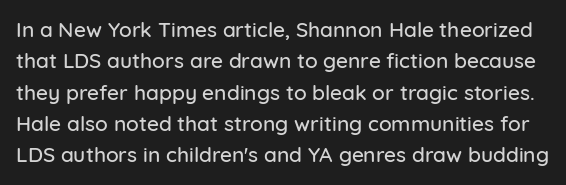
The image shows 21 px text type, upright; set normal line spacing (1.49x), normal letter spacing, not underlined.
